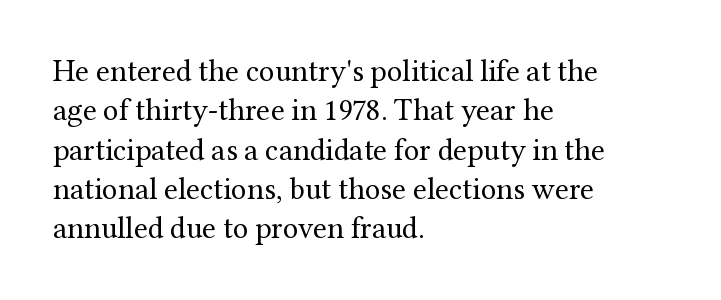
Q: Is the text bold? A: No.
Q: Is the text italic (slanted)? A: No, it is upright.
Q: Is the typeface a serif or a sans-serif typeface? A: Serif.
Q: Is the text underlined? A: No.
Q: How is the paragraph aligned? A: Left-aligned.
Q: Is the spacing between letters normal or unusually wide? A: Normal.
Q: Is the spacing between lines tight, normal or loose? A: Normal.
Q: Width (condensed, normal, or wide)? A: Normal.
Q: Stroke contrast? A: Medium.
Q: x-height? A: Medium.
Q: Monospaced? A: No.
